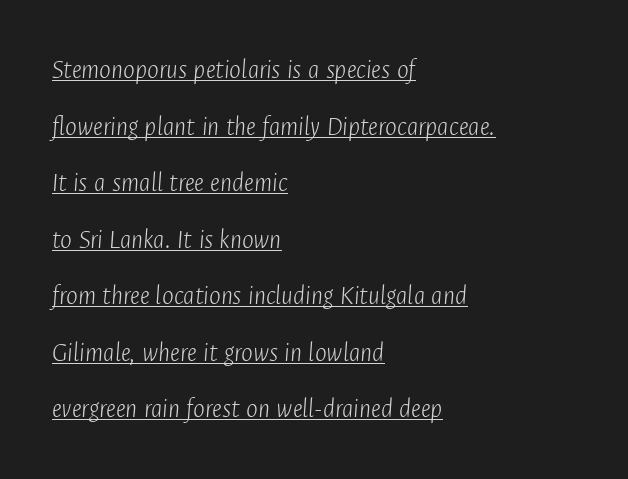
{"italic": "yes", "lean": "right", "slant_degrees": 4, "bold": "no", "weight": "light", "width": "condensed", "stroke_contrast": "low", "x_height": "medium", "monospaced": "no", "underline": "yes", "align": "left", "line_spacing": "loose", "line_spacing_ratio": 2.02, "letter_spacing": "normal", "letter_spacing_em": 0.0, "glyph_px": 28}
